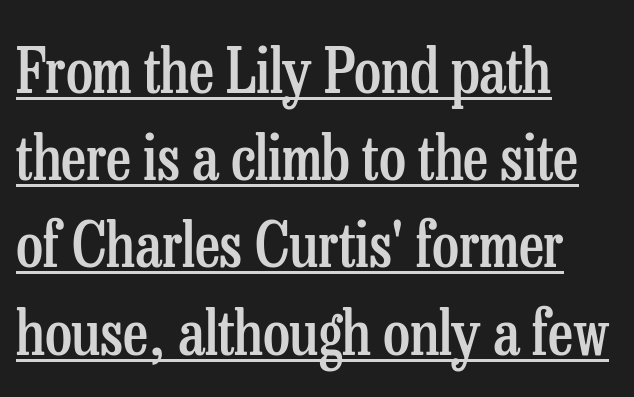
The image shows 61 px semibold, condensed serif type, upright; set left-aligned, normal line spacing (1.43x), normal letter spacing, underlined; low stroke contrast and a medium x-height.
